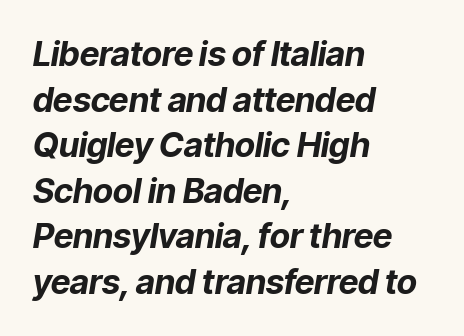
The characters look thick and weighty, a clear bold. Spacing between characters is what you'd get straight out of the box. Here the designer chose a conventional face with non-uniform glyph widths. Quick note: italic. Compared with typical paragraphs, the rows here are spaced about the same.
